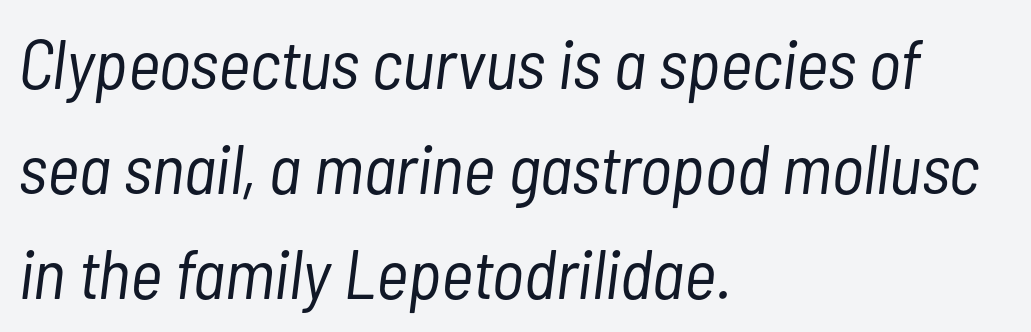
Q: Is the text bold? A: No.
Q: Is the text italic (slanted)? A: Yes, it leans right by about 7 degrees.
Q: Is the text underlined? A: No.
Q: How is the paragraph aligned? A: Left-aligned.
Q: Is the spacing between letters normal or unusually wide? A: Normal.
Q: Is the spacing between lines tight, normal or loose? A: Normal.
Q: Width (condensed, normal, or wide)? A: Condensed.
Q: Stroke contrast? A: Low.
Q: x-height? A: Medium.
Q: Monospaced? A: No.
